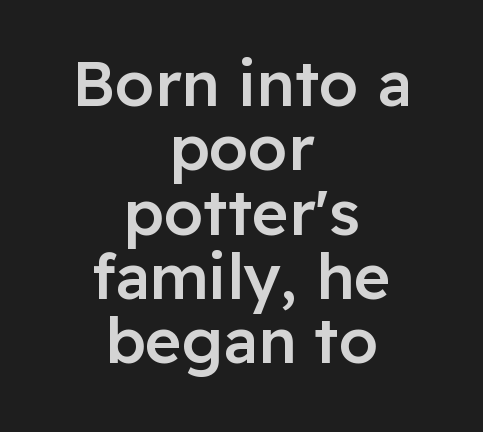
{"serif": "no", "italic": "no", "bold": "semi", "weight": "semibold", "width": "normal", "stroke_contrast": "low", "x_height": "medium", "monospaced": "no", "underline": "no", "align": "center", "line_spacing": "tight", "line_spacing_ratio": 1.02, "letter_spacing": "normal", "letter_spacing_em": 0.0, "glyph_px": 63}
